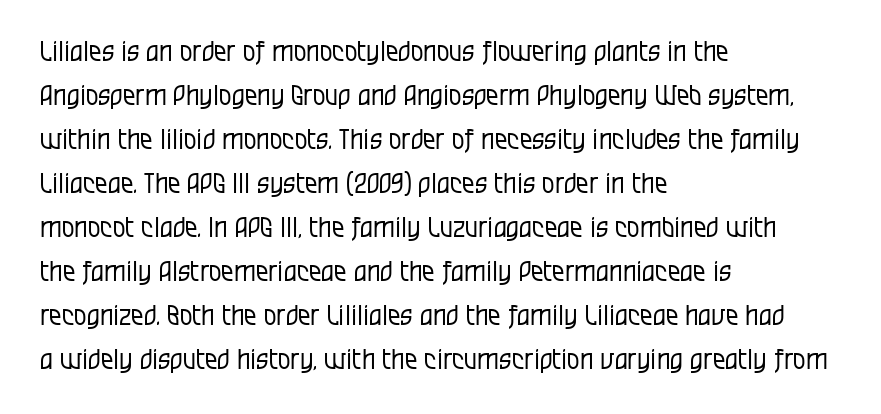
The image shows 28 px regular-weight, condensed sans-serif type, upright; set left-aligned, normal line spacing (1.57x), normal letter spacing, not underlined; low stroke contrast and a large x-height.
